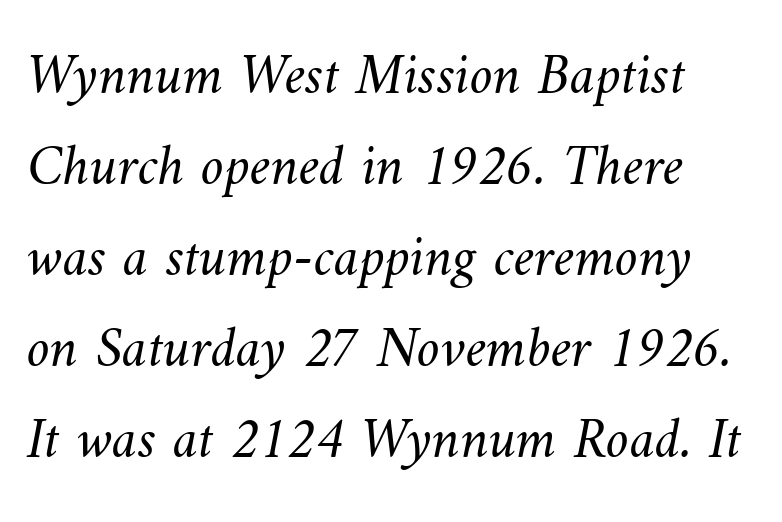
{"bold": "no", "weight": "light", "width": "normal", "stroke_contrast": "medium", "x_height": "small", "monospaced": "no", "underline": "no", "line_spacing": "normal", "line_spacing_ratio": 1.57, "letter_spacing": "normal", "letter_spacing_em": 0.0, "glyph_px": 58}
